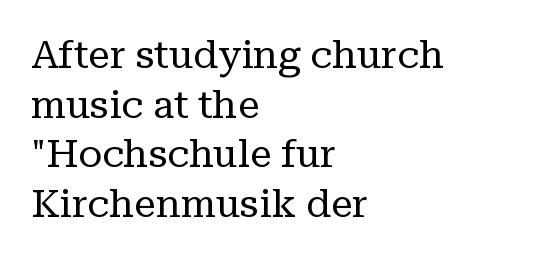
Notice how the passage keeps a crisp vertical edge on the left only. The foot of each line stays bare and open. Does the leading feel generous? No, just average. You could not count columns in this text — the font is proportionally spaced.
